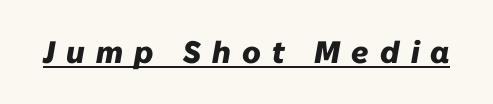
The rendering uses the underline text-decoration. Spacing verdict: proportional, widths tailored to each character. Heavy, bold letterforms. Looking at the ascenders, they clearly lean.
